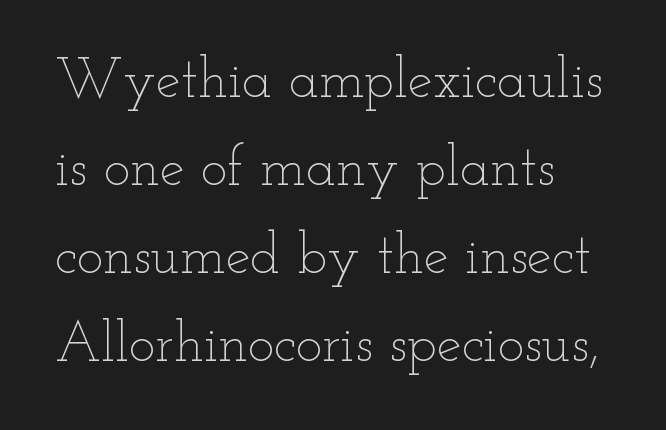
One-word summary of the alignment: left. Each letter keeps its own natural width here, so spacing adapts to shape. Does the lettering tilt? It doesn't — this is upright. The block of text has a typical density, with ordinary space between rows. Nobody drew a line under any word here. Look at the tracking — it's just the regular setting, nothing added.
